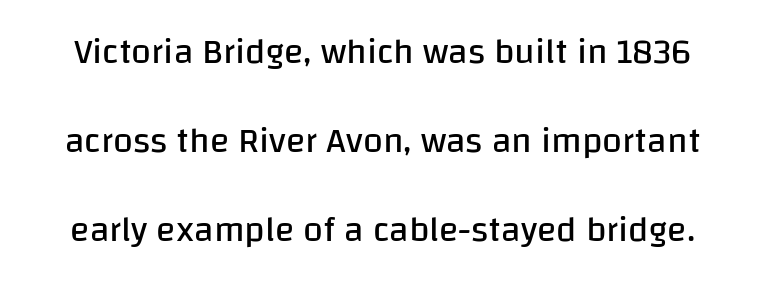
The image shows 36 px regular-weight sans-serif type, upright; set loose line spacing (2.47x), normal letter spacing, not underlined; low stroke contrast and a large x-height.
